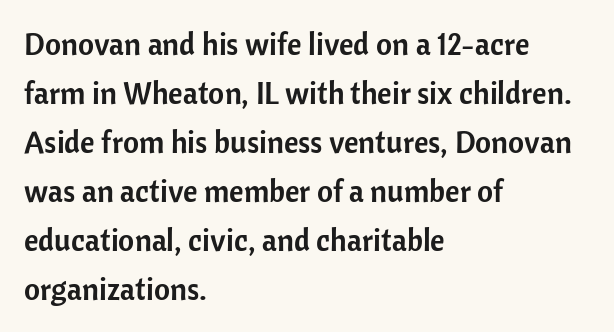
The image shows 31 px sans-serif type, upright; set left-aligned, normal line spacing (1.58x), normal letter spacing, not underlined; low stroke contrast and a medium x-height.
